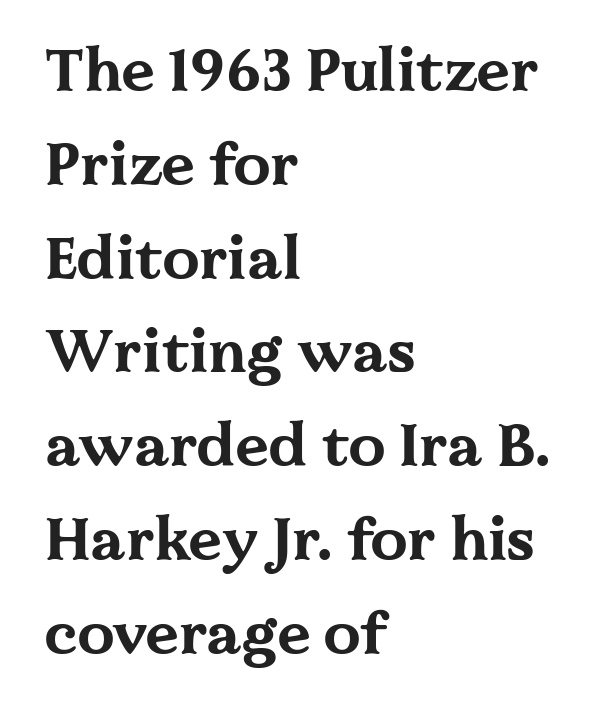
The image shows 59 px bold, wide serif type, upright; set left-aligned, normal line spacing (1.59x), normal letter spacing, not underlined; medium stroke contrast and a medium x-height.
